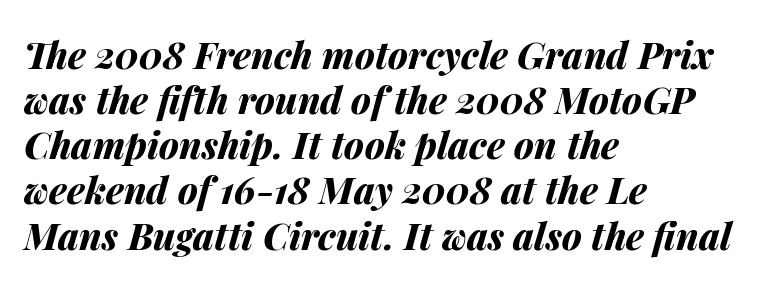
{"italic": "yes", "lean": "right", "slant_degrees": 14, "bold": "yes", "weight": "bold", "width": "normal", "stroke_contrast": "medium", "x_height": "medium", "monospaced": "no", "underline": "no", "align": "left", "line_spacing_ratio": 1.22, "letter_spacing": "normal", "letter_spacing_em": 0.0, "glyph_px": 37}
